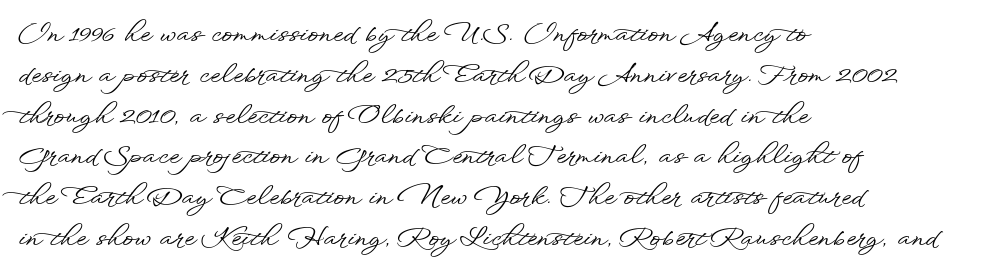
The space between consecutive lines is moderate. This sample uses plain, unmodified letter spacing. Layout note: lines flush left. The passage shown is not underscored anywhere.
